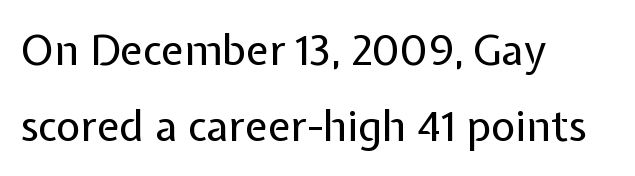
Q: Is the text bold? A: No.
Q: Is the text italic (slanted)? A: No, it is upright.
Q: Is the typeface a serif or a sans-serif typeface? A: Sans-serif.
Q: Is the text underlined? A: No.
Q: How is the paragraph aligned? A: Left-aligned.
Q: Is the spacing between letters normal or unusually wide? A: Normal.
Q: Width (condensed, normal, or wide)? A: Normal.
Q: Stroke contrast? A: Low.
Q: x-height? A: Medium.
Q: Monospaced? A: No.
